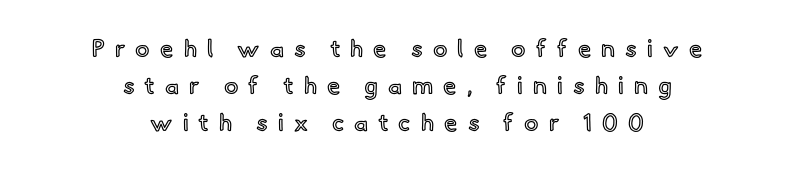
Q: Is the text italic (slanted)? A: No, it is upright.
Q: Is the text underlined? A: No.
Q: How is the paragraph aligned? A: Centered.
Q: Is the spacing between letters normal or unusually wide? A: Unusually wide.
Q: Is the spacing between lines tight, normal or loose? A: Normal.
